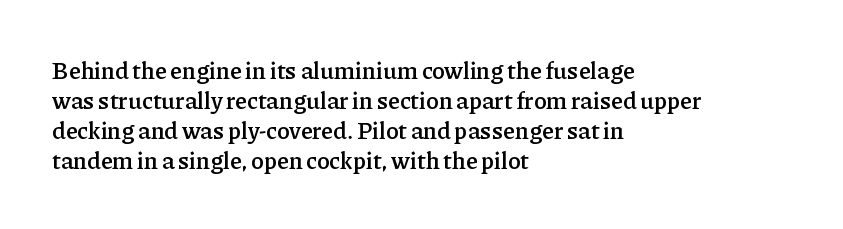
Unmarked baselines from the first word to the last. The leading is moderate, giving the passage an even texture. A bit beefed up — I'd call it semibold rather than bold. Horizontal alignment here is leftward, the default for most running prose. Style check: upright. Honestly, the letter spacing is just normal — you wouldn't notice it.
